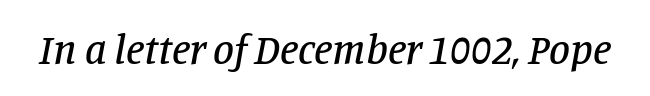
Is this a sans? No — the strokes have serifs. How are the letters spaced? Ordinarily, with no added tracking. Is this a fixed-width face? No — the glyphs have proportional, varying widths. No word sits above an underline. Every character sits at an angle, as italics do.
